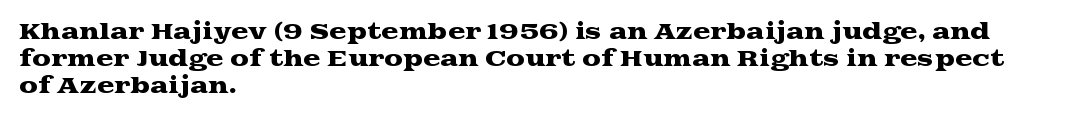
Q: Is the text italic (slanted)? A: No, it is upright.
Q: Is the text underlined? A: No.
Q: How is the paragraph aligned? A: Left-aligned.
Q: Is the spacing between letters normal or unusually wide? A: Normal.
Q: Is the spacing between lines tight, normal or loose? A: Normal.
